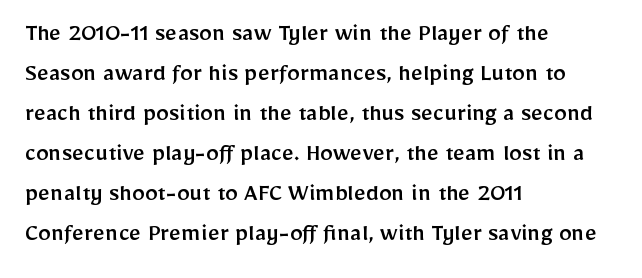
{"italic": "no", "underline": "no", "align": "left", "line_spacing": "normal", "line_spacing_ratio": 1.54, "letter_spacing": "normal", "letter_spacing_em": 0.0, "glyph_px": 26}
